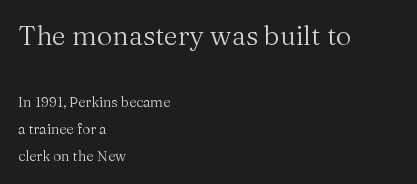
The image shows 27 px text type, upright; set left-aligned, loose line spacing (1.96x), normal letter spacing, not underlined; the first (top) block is 1.93x larger.
